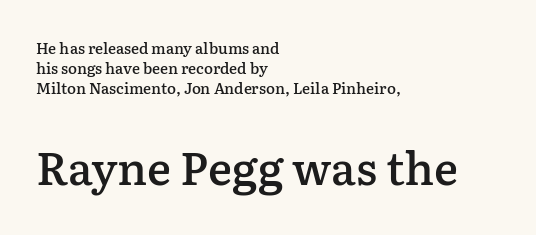
Line starts are locked; line ends wander. The letters stand straight up with perfectly vertical stems. Is this a sans? No — the strokes have serifs. A typesetter would call this zero additional tracking. Is this a fixed-width face? No — the glyphs have proportional, varying widths. Decoration check: the copy has no underline.
